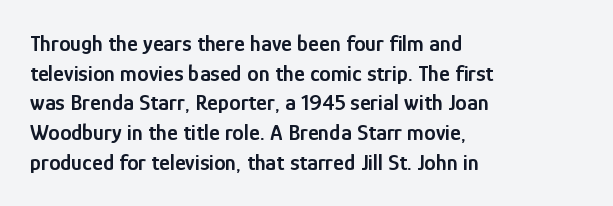
{"italic": "no", "bold": "semi", "underline": "no", "align": "left", "line_spacing": "normal", "line_spacing_ratio": 1.29, "letter_spacing": "normal", "letter_spacing_em": 0.0, "glyph_px": 23}
